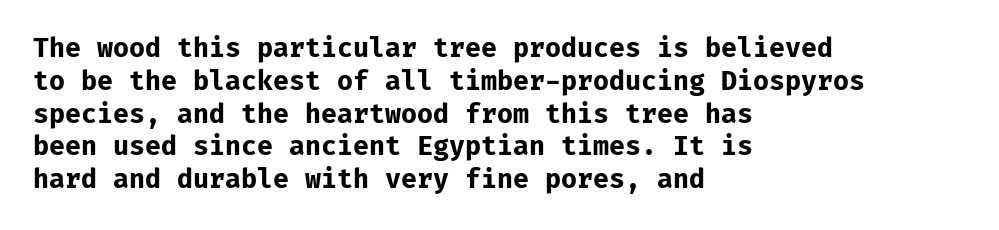
Q: Is the text bold? A: Yes.
Q: Is the text italic (slanted)? A: No, it is upright.
Q: Is the text underlined? A: No.
Q: How is the paragraph aligned? A: Left-aligned.
Q: Is the spacing between letters normal or unusually wide? A: Normal.
Q: Is the spacing between lines tight, normal or loose? A: Normal.
